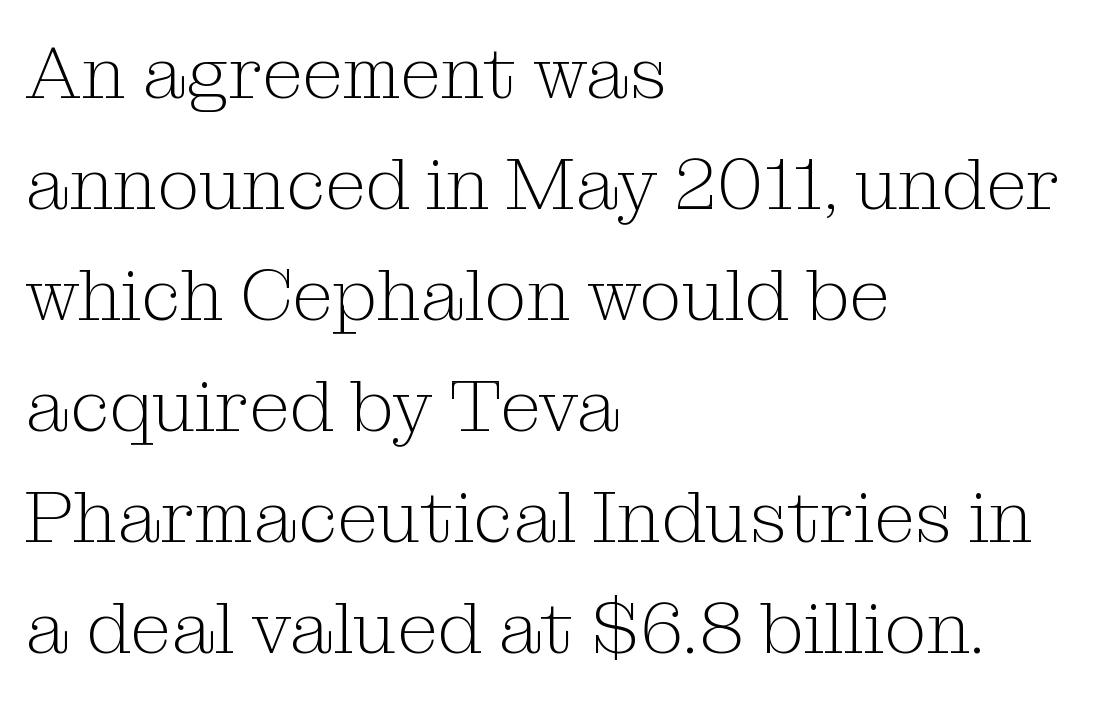
The image shows 74 px light serif type, upright; set left-aligned, normal line spacing (1.5x), normal letter spacing, not underlined; medium stroke contrast and a medium x-height.
